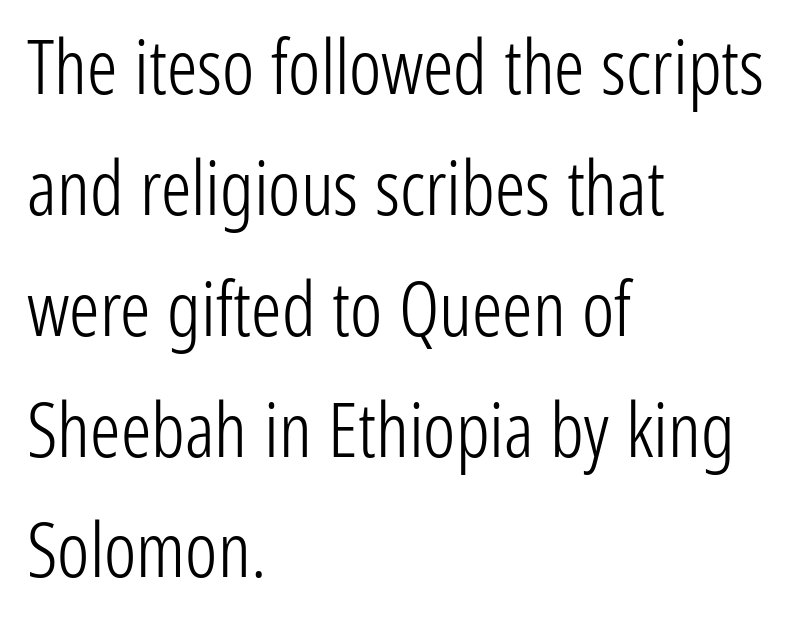
Q: Is the text bold? A: No.
Q: Is the text italic (slanted)? A: No, it is upright.
Q: Is the typeface a serif or a sans-serif typeface? A: Sans-serif.
Q: Is the text underlined? A: No.
Q: How is the paragraph aligned? A: Left-aligned.
Q: Is the spacing between letters normal or unusually wide? A: Normal.
Q: Is the spacing between lines tight, normal or loose? A: Normal.
Q: Width (condensed, normal, or wide)? A: Condensed.
Q: Stroke contrast? A: Low.
Q: x-height? A: Medium.
Q: Monospaced? A: No.
